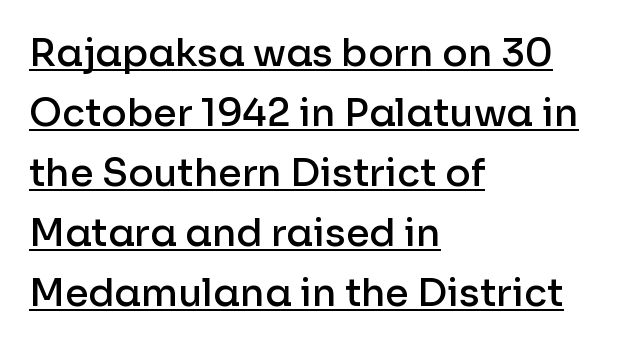
How would I describe the line gaps? Plain and ordinary. A typesetter would call this zero additional tracking. Glance below the letters and you will spot a drawn line. This rendering employs a face without finishing strokes, i.e., a sans-serif.
